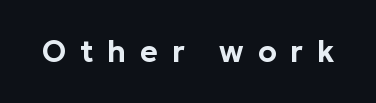
Q: Is the text italic (slanted)? A: No, it is upright.
Q: Is the typeface a serif or a sans-serif typeface? A: Sans-serif.
Q: Is the text underlined? A: No.
Q: Is the spacing between letters normal or unusually wide? A: Unusually wide.
Q: Width (condensed, normal, or wide)? A: Normal.
Q: Stroke contrast? A: Low.
Q: x-height? A: Medium.
Q: Monospaced? A: No.
